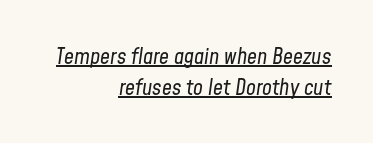
The image shows 22 px text type, italic (leaning right); set right-aligned, normal line spacing (1.43x), normal letter spacing, underlined.
